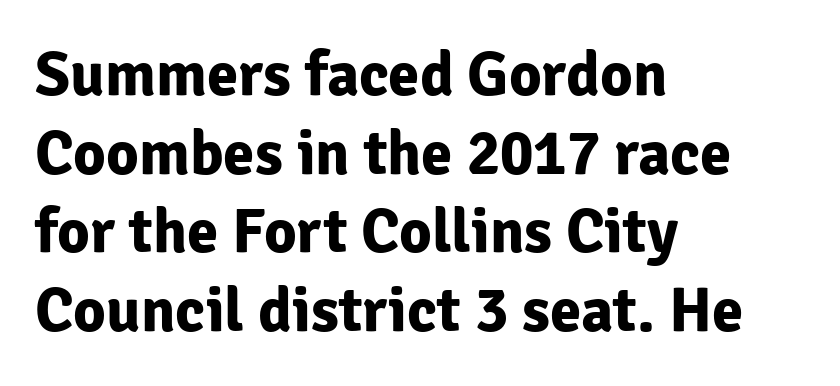
The image shows 63 px bold sans-serif type, upright; set left-aligned, normal line spacing (1.25x), normal letter spacing, not underlined; low stroke contrast and a medium x-height.
